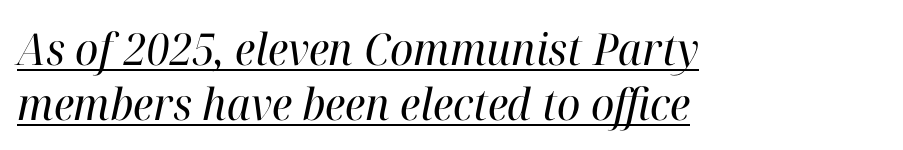
Spacing verdict: proportional, widths tailored to each character. Every row of glyphs begins at an identical x-position on the left. Posture: slanted. Glyph-to-glyph distance matches everyday printed text.
